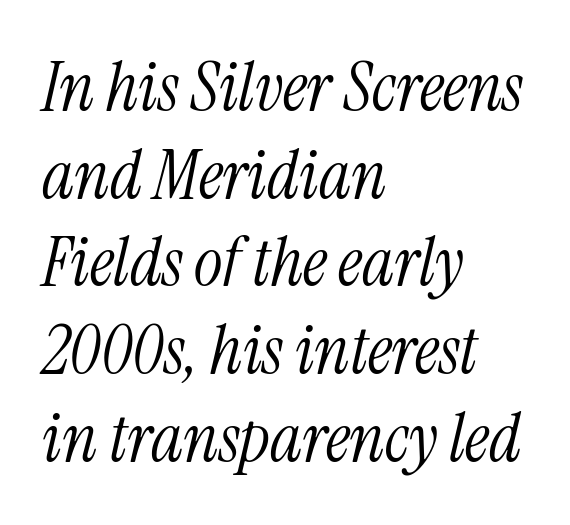
The letters carry serifs — small finishing strokes at the ends of their stems. The strokes carry an ordinary text weight at most. Spacing verdict: proportional, widths tailored to each character. Left-aligned paragraph, ragged on the right.
